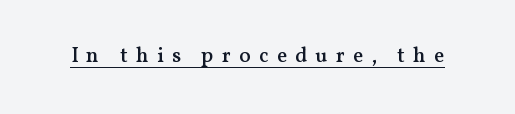
This is moderately heavy type, rendered in semibold. The glyphs are accompanied by a horizontal stroke just below them. Ascenders rise straight up at ninety degrees. The rendering inserts visible extra space after every character.
